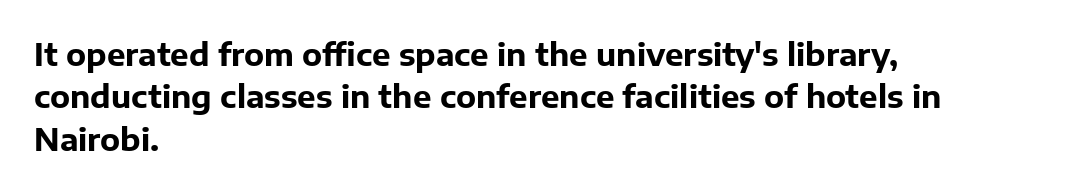
{"serif": "no", "italic": "no", "bold": "yes", "weight": "bold", "width": "normal", "stroke_contrast": "low", "x_height": "medium", "monospaced": "no", "underline": "no", "align": "left", "line_spacing": "normal", "line_spacing_ratio": 1.37, "letter_spacing": "normal", "letter_spacing_em": 0.0, "glyph_px": 31}
